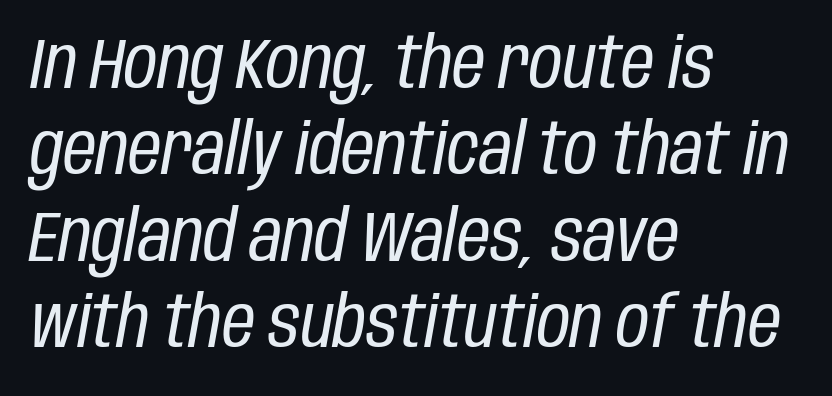
Q: Is the text bold? A: No.
Q: Is the text italic (slanted)? A: Yes, it leans right by about 10 degrees.
Q: Is the text underlined? A: No.
Q: How is the paragraph aligned? A: Left-aligned.
Q: Is the spacing between letters normal or unusually wide? A: Normal.
Q: Width (condensed, normal, or wide)? A: Condensed.
Q: Stroke contrast? A: Low.
Q: x-height? A: Large.
Q: Monospaced? A: No.
